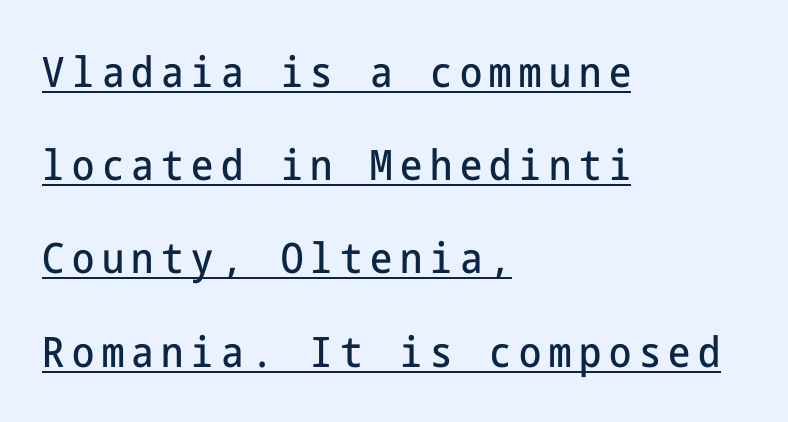
Q: Is the text italic (slanted)? A: No, it is upright.
Q: Is the typeface a serif or a sans-serif typeface? A: Sans-serif.
Q: Is the text underlined? A: Yes.
Q: How is the paragraph aligned? A: Left-aligned.
Q: Is the spacing between lines tight, normal or loose? A: Loose.
Q: Width (condensed, normal, or wide)? A: Condensed.
Q: Stroke contrast? A: Low.
Q: x-height? A: Medium.
